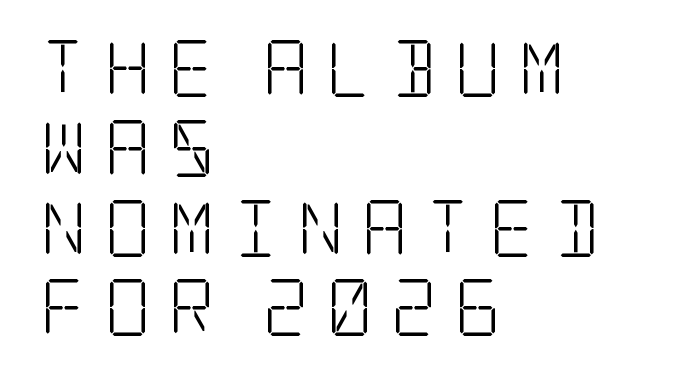
Q: Is the text bold? A: No.
Q: Is the text italic (slanted)? A: No, it is upright.
Q: Is the typeface a serif or a sans-serif typeface? A: Serif.
Q: Is the text underlined? A: No.
Q: How is the paragraph aligned? A: Left-aligned.
Q: Is the spacing between letters normal or unusually wide? A: Unusually wide.
Q: Is the spacing between lines tight, normal or loose? A: Normal.
Q: Width (condensed, normal, or wide)? A: Condensed.
Q: Stroke contrast? A: Low.
Q: x-height? A: Large.
